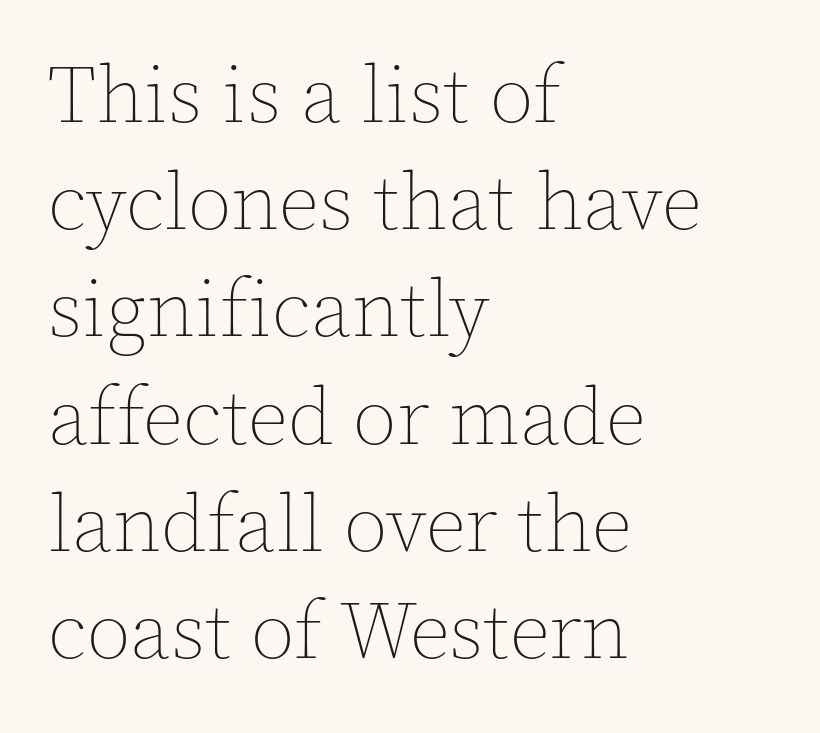
Q: Is the text bold? A: No.
Q: Is the text italic (slanted)? A: No, it is upright.
Q: Is the text underlined? A: No.
Q: How is the paragraph aligned? A: Left-aligned.
Q: Is the spacing between letters normal or unusually wide? A: Normal.
Q: Is the spacing between lines tight, normal or loose? A: Normal.
Q: Width (condensed, normal, or wide)? A: Normal.
Q: x-height? A: Medium.
Q: Monospaced? A: No.
